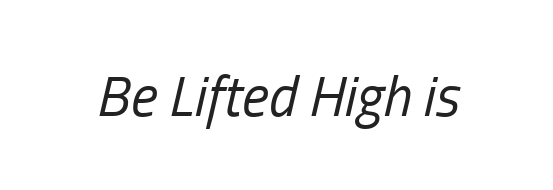
{"italic": "yes", "lean": "right", "slant_degrees": 13, "bold": "no", "weight": "regular", "width": "condensed", "stroke_contrast": "low", "x_height": "medium", "monospaced": "no", "underline": "no", "letter_spacing": "normal", "letter_spacing_em": 0.0, "glyph_px": 57}
